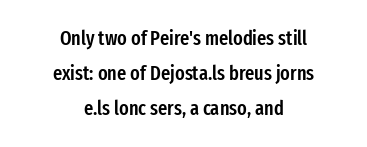
{"italic": "no", "bold": "semi", "underline": "no", "align": "center", "line_spacing_ratio": 1.75, "letter_spacing": "normal", "letter_spacing_em": 0.0, "glyph_px": 20}
